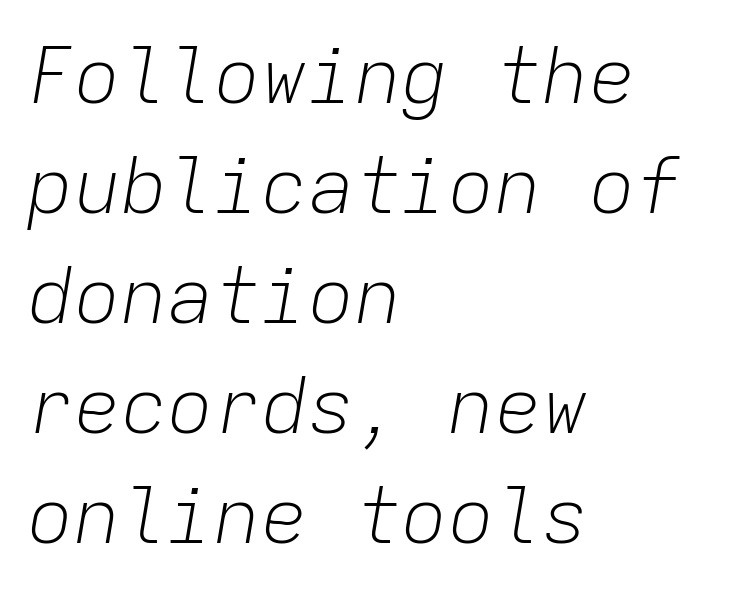
The whole block is typeset with a tilt. Line spacing here is normal. The passage shown is typed in a monospace face where columns stay perfectly aligned. Tracking value appears to be zero — textbook default spacing. The lines are quadded left. The passage shown is not underscored anywhere.
